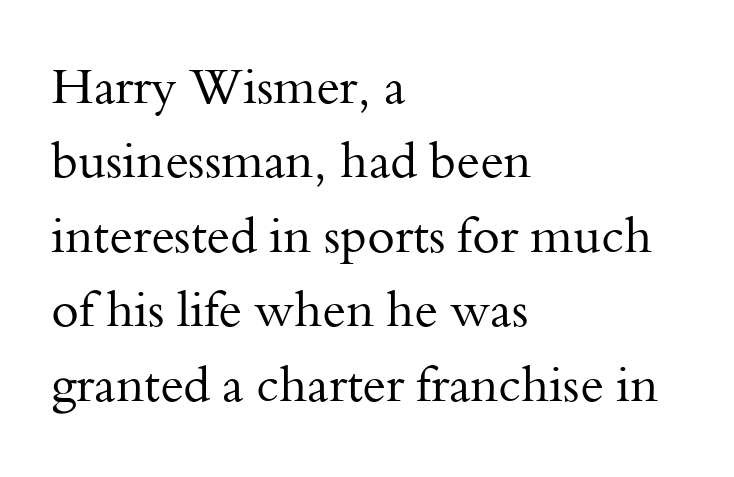
{"serif": "yes", "italic": "no", "bold": "no", "weight": "regular", "width": "normal", "stroke_contrast": "medium", "x_height": "small", "monospaced": "no", "underline": "no", "align": "left", "line_spacing": "normal", "line_spacing_ratio": 1.49, "letter_spacing": "normal", "letter_spacing_em": 0.0, "glyph_px": 50}
